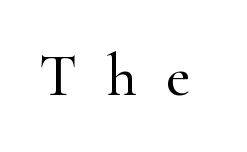
The image shows 60 px serif type, upright; set unusually wide letter spacing (+0.49 em), not underlined; high stroke contrast and a small x-height.
